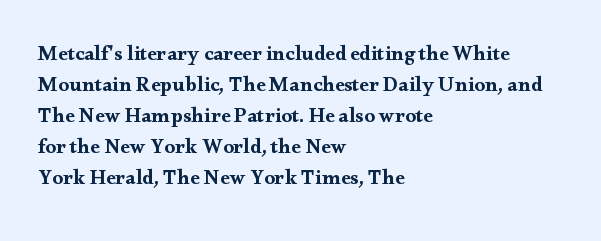
{"italic": "no", "underline": "no", "align": "left", "line_spacing": "normal", "line_spacing_ratio": 1.48, "letter_spacing": "normal", "letter_spacing_em": 0.0, "glyph_px": 21}
